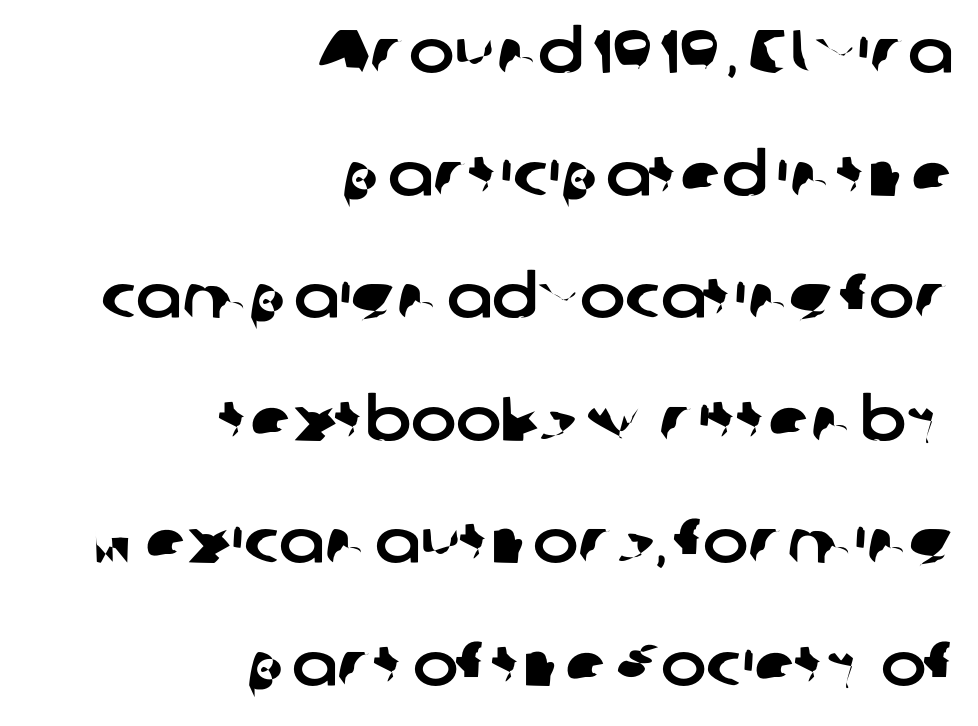
The image shows 61 px sans-serif type; set right-aligned, loose line spacing (2.01x), normal letter spacing, not underlined; low stroke contrast and a medium x-height.
